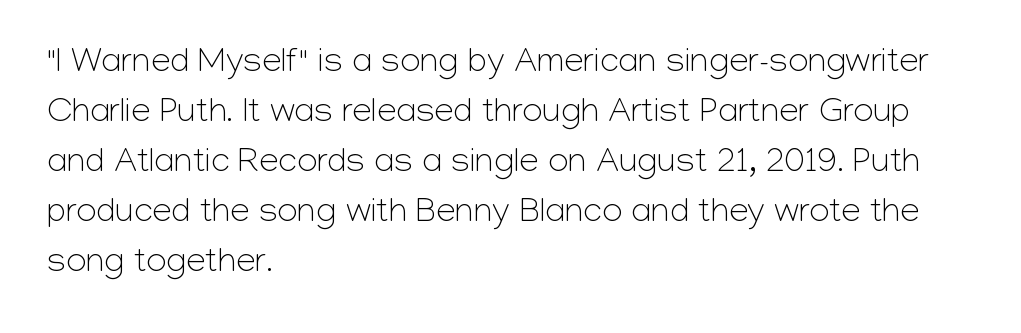
Reading down the block, your eye returns to a fixed left position each line. The typeface chosen for these lines omits serifs. Is the letter spacing exaggerated? No — it looks like the ordinary default. Glance below the letters and you will spot only blank space.
